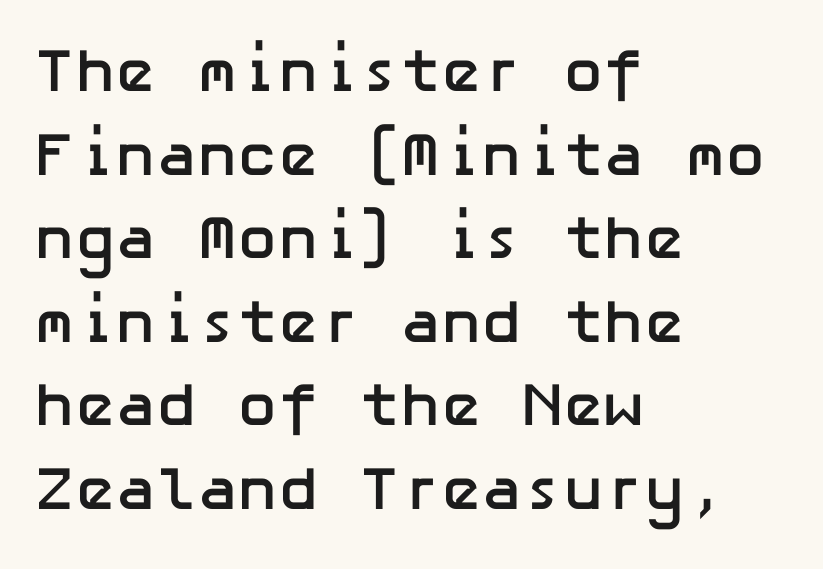
The image shows 61 px semibold sans-serif type, upright; set left-aligned, normal line spacing (1.37x), normal letter spacing, not underlined; low stroke contrast and a medium x-height.
